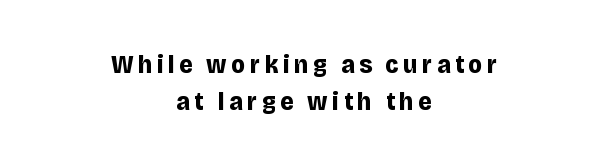
Q: Is the text bold? A: Yes.
Q: Is the text italic (slanted)? A: No, it is upright.
Q: Is the text underlined? A: No.
Q: How is the paragraph aligned? A: Centered.
Q: Is the spacing between lines tight, normal or loose? A: Normal.
